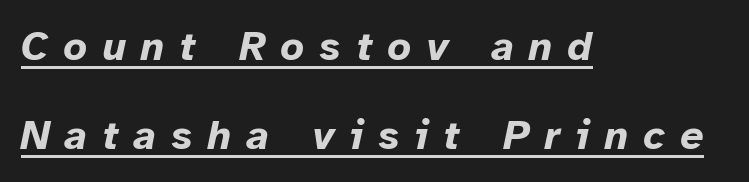
{"italic": "yes", "lean": "right", "slant_degrees": 12, "bold": "yes", "weight": "bold", "width": "normal", "stroke_contrast": "low", "x_height": "medium", "monospaced": "no", "underline": "yes", "align": "left", "line_spacing": "loose", "line_spacing_ratio": 2.17, "letter_spacing": "wide", "letter_spacing_em": 0.37, "glyph_px": 41}
